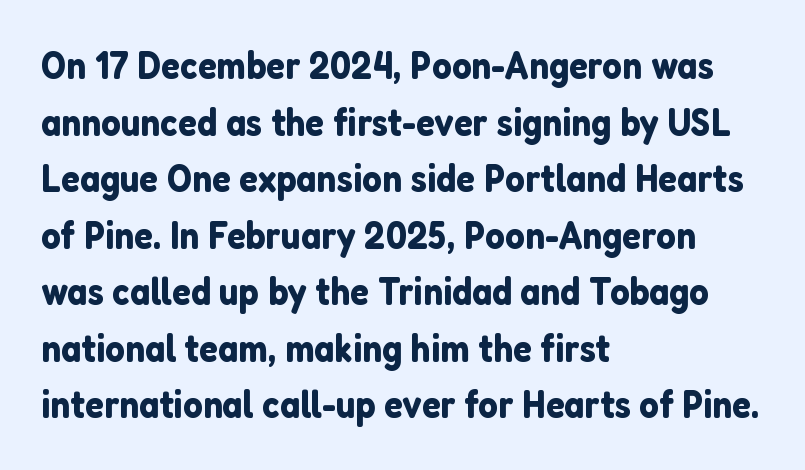
The image shows 39 px sans-serif type, upright; set left-aligned, normal line spacing (1.45x), normal letter spacing, not underlined; low stroke contrast and a medium x-height.
